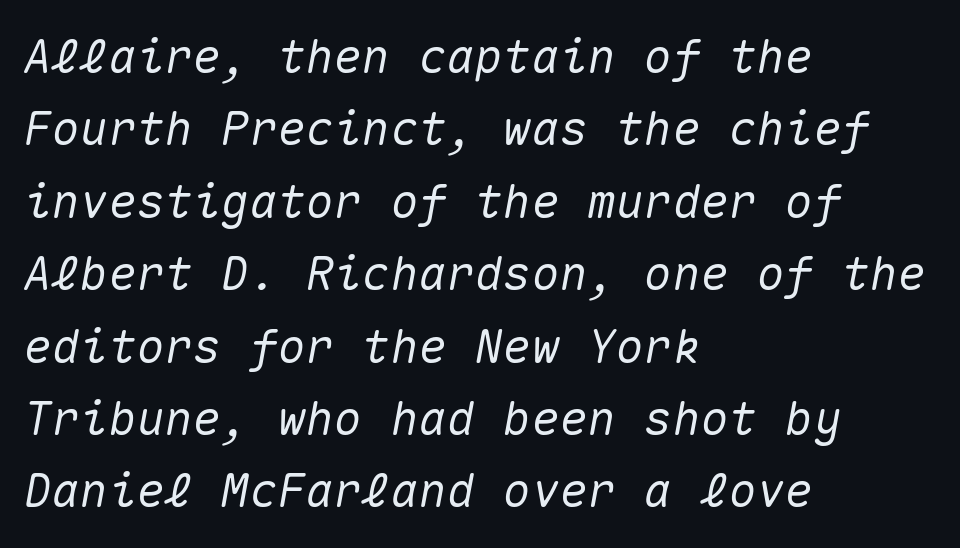
The image shows 47 px text type, italic (leaning right), monospaced; set left-aligned, normal line spacing (1.54x), normal letter spacing, not underlined; medium stroke contrast and a medium x-height.
